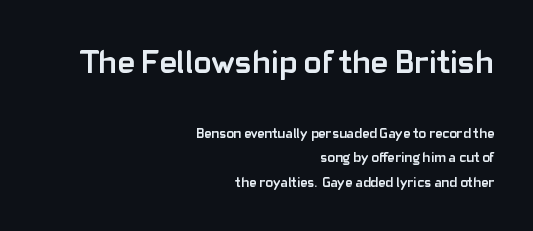
Q: Is the text bold? A: Yes.
Q: Is the text italic (slanted)? A: No, it is upright.
Q: Is the typeface a serif or a sans-serif typeface? A: Sans-serif.
Q: Is the text underlined? A: No.
Q: How is the paragraph aligned? A: Right-aligned.
Q: Is the spacing between letters normal or unusually wide? A: Normal.
Q: Which block of text is set in a larger size, the first (top) or the second (bottom)? A: The first (top) one.
Q: Width (condensed, normal, or wide)? A: Normal.
Q: Stroke contrast? A: Low.
Q: x-height? A: Medium.
Q: Monospaced? A: No.
